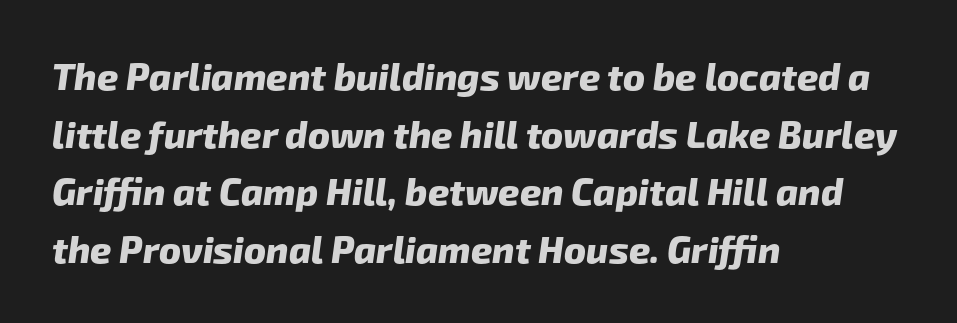
{"serif": "no", "bold": "yes", "weight": "heavy", "width": "normal", "stroke_contrast": "low", "x_height": "medium", "monospaced": "no", "underline": "no", "align": "left", "line_spacing": "normal", "line_spacing_ratio": 1.56, "letter_spacing": "normal", "letter_spacing_em": 0.0, "glyph_px": 37}
